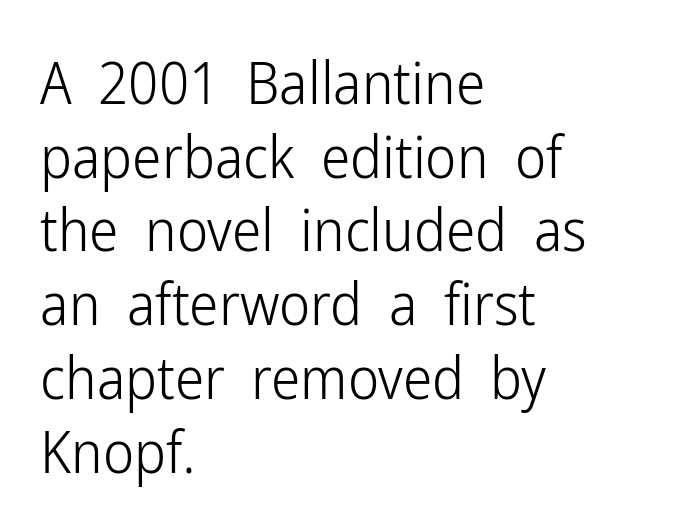
Q: Is the text bold? A: No.
Q: Is the text italic (slanted)? A: No, it is upright.
Q: Is the typeface a serif or a sans-serif typeface? A: Sans-serif.
Q: Is the text underlined? A: No.
Q: How is the paragraph aligned? A: Left-aligned.
Q: Is the spacing between letters normal or unusually wide? A: Normal.
Q: Is the spacing between lines tight, normal or loose? A: Normal.
Q: Width (condensed, normal, or wide)? A: Condensed.
Q: Stroke contrast? A: Low.
Q: x-height? A: Medium.
Q: Monospaced? A: No.
